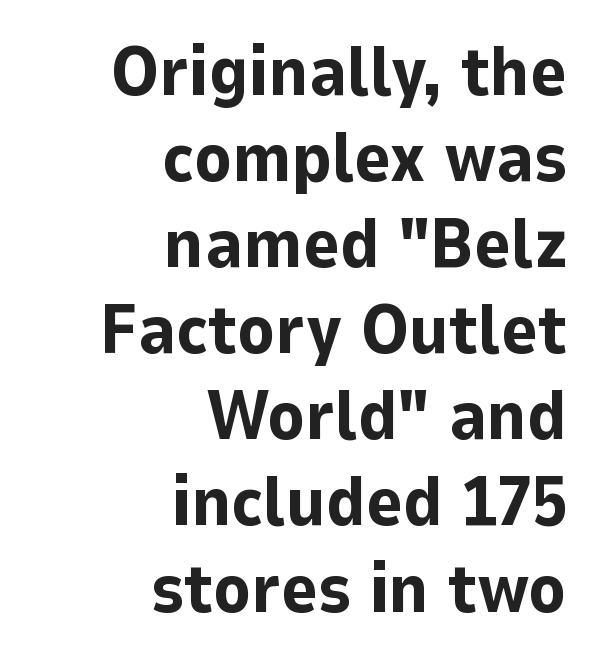
The image shows 70 px bold sans-serif type, upright; set right-aligned, line spacing 1.23x, normal letter spacing, not underlined; low stroke contrast and a medium x-height.
